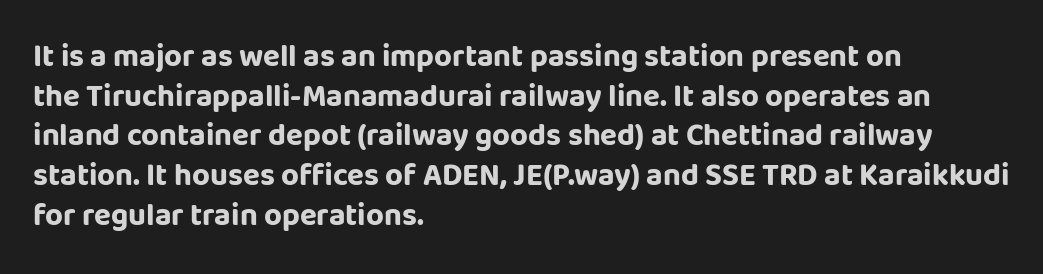
{"serif": "no", "italic": "no", "bold": "yes", "weight": "bold", "width": "normal", "stroke_contrast": "low", "x_height": "large", "monospaced": "no", "underline": "no", "align": "left", "line_spacing": "normal", "line_spacing_ratio": 1.28, "letter_spacing": "normal", "letter_spacing_em": 0.0, "glyph_px": 31}
